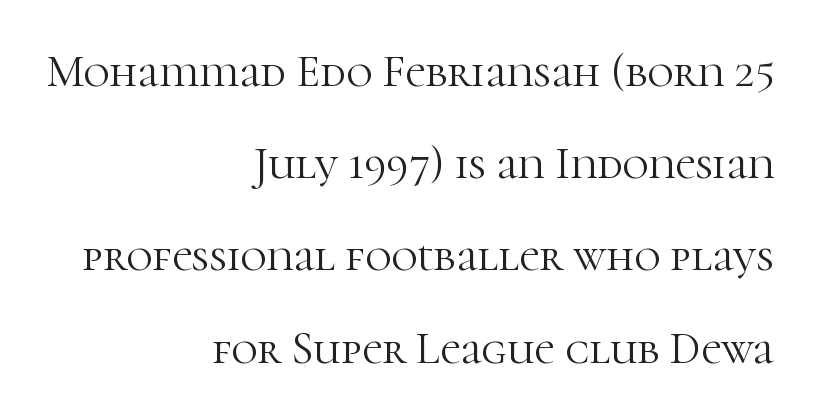
The image shows 45 px light serif type, upright; set right-aligned, loose line spacing (2.05x), normal letter spacing, not underlined; high stroke contrast and a medium x-height.
